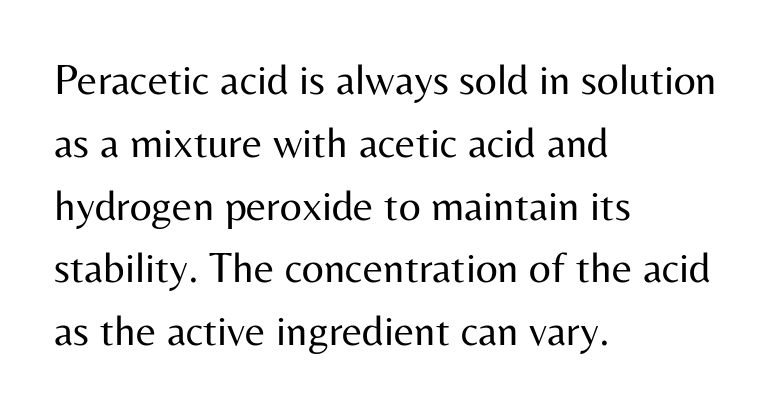
These lines stack with their left ends in a neat column. The text was rendered using a sans face with plain stroke endings. Descenders hang freely into open space. Ink coverage per letter is moderate at most.
